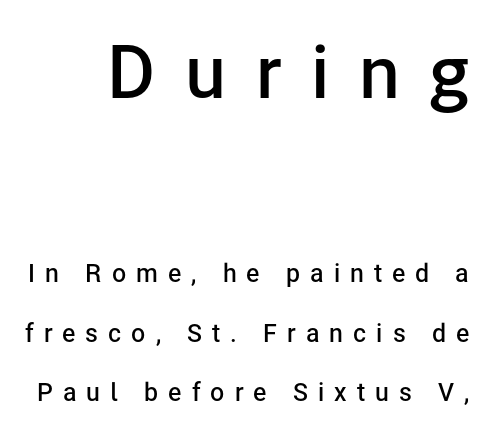
Bold? Not quite — semibold, heavier than regular but stopping short. The face used here is a sans, in the tradition of grotesques and geometrics. This rendering widens character spacing well past its baseline value. Bare-footed words on every line. The letters advance in unequal steps, a hallmark of proportional type. The passage shown stacks its lines with a broad gap.
